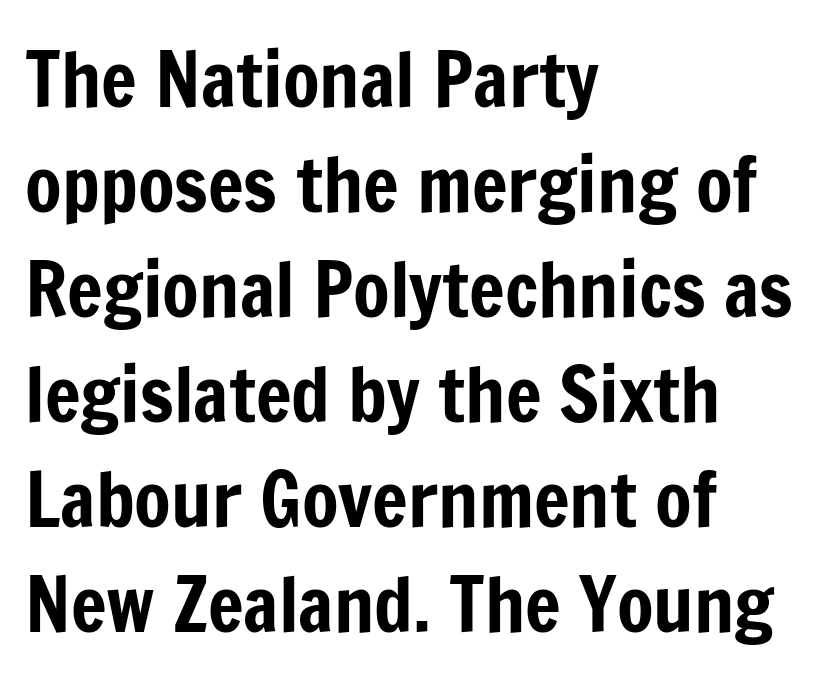
Each row of text sits above clean, open space. The rendering anchors every line to the left-hand side. Does extra space separate the letters? No, they use regular spacing. Is this a fixed-width face? No — the glyphs have proportional, varying widths.
